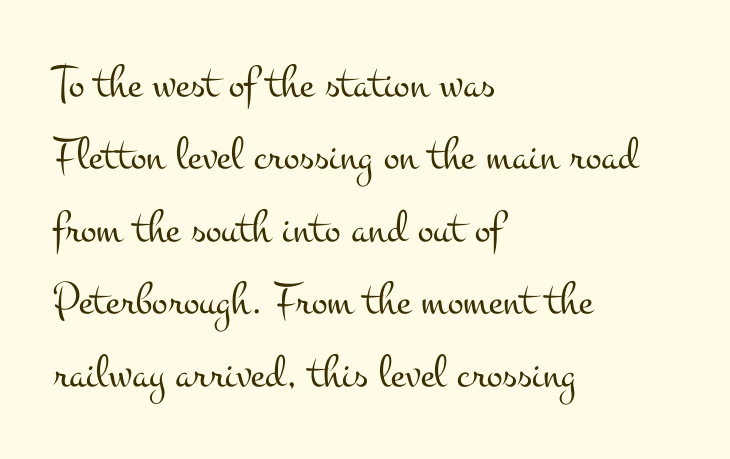
The image shows 47 px light, wide type; set left-aligned, normal line spacing (1.54x), normal letter spacing, not underlined; medium stroke contrast and a small x-height.
